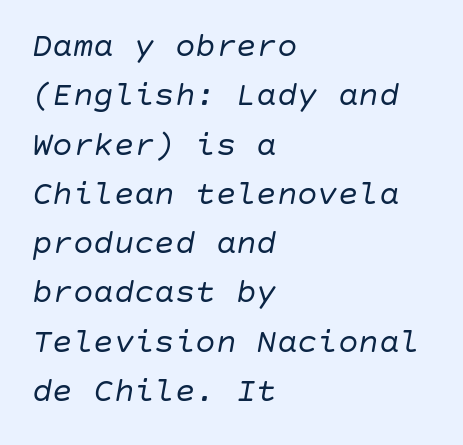
{"italic": "yes", "lean": "right", "slant_degrees": 10, "bold": "no", "weight": "regular", "width": "normal", "stroke_contrast": "low", "x_height": "large", "underline": "no", "align": "left", "line_spacing": "normal", "line_spacing_ratio": 1.45, "letter_spacing": "normal", "letter_spacing_em": 0.0, "glyph_px": 34}
